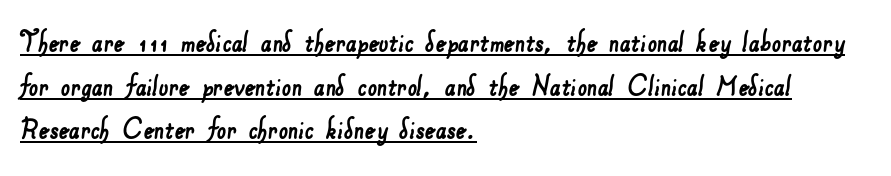
The image shows 33 px sans-serif type; set left-aligned, normal line spacing (1.32x), normal letter spacing, underlined; low stroke contrast and a small x-height.
